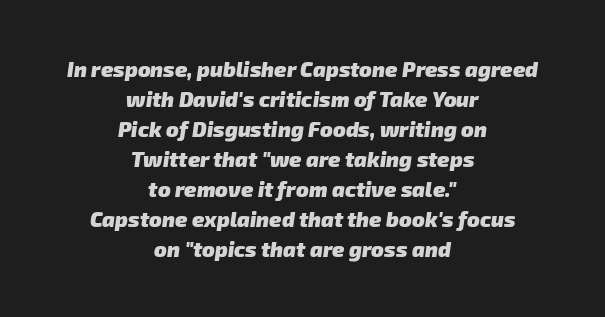
{"bold": "yes", "underline": "no", "align": "center", "line_spacing": "normal", "line_spacing_ratio": 1.43, "letter_spacing": "normal", "letter_spacing_em": 0.0, "glyph_px": 21}
